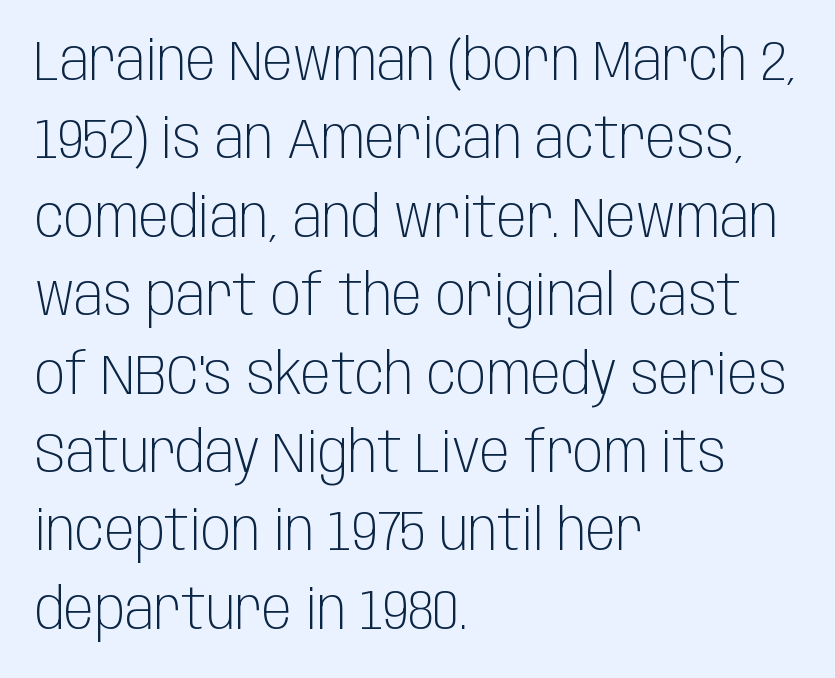
Q: Is the text bold? A: No.
Q: Is the text italic (slanted)? A: No, it is upright.
Q: Is the typeface a serif or a sans-serif typeface? A: Sans-serif.
Q: Is the text underlined? A: No.
Q: How is the paragraph aligned? A: Left-aligned.
Q: Is the spacing between letters normal or unusually wide? A: Normal.
Q: Is the spacing between lines tight, normal or loose? A: Normal.
Q: Width (condensed, normal, or wide)? A: Condensed.
Q: Stroke contrast? A: Low.
Q: x-height? A: Large.
Q: Monospaced? A: No.
